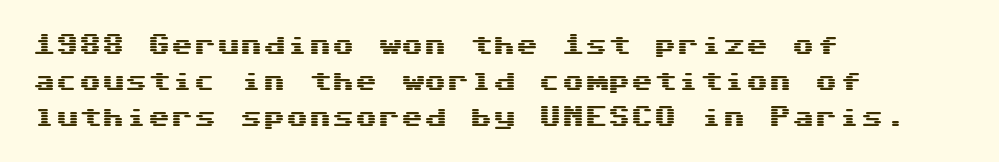
{"italic": "no", "underline": "no", "align": "left", "line_spacing": "normal", "line_spacing_ratio": 1.56, "letter_spacing": "normal", "letter_spacing_em": 0.0, "glyph_px": 23}
